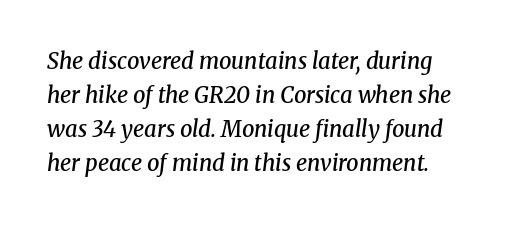
Q: Is the text bold? A: Semi-bold.
Q: Is the text italic (slanted)? A: Yes, it leans right by about 8 degrees.
Q: Is the text underlined? A: No.
Q: Is the spacing between letters normal or unusually wide? A: Normal.
Q: Is the spacing between lines tight, normal or loose? A: Normal.
